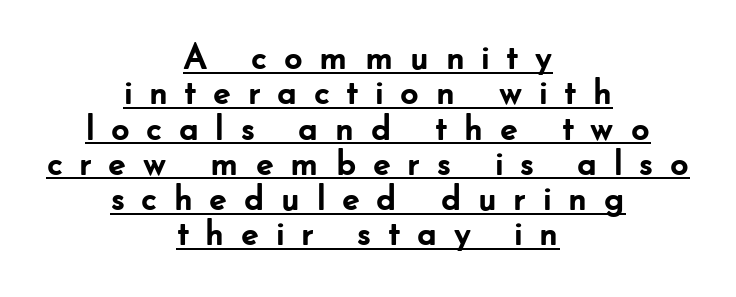
Q: Is the text bold? A: Yes.
Q: Is the text italic (slanted)? A: No, it is upright.
Q: Is the typeface a serif or a sans-serif typeface? A: Sans-serif.
Q: Is the text underlined? A: Yes.
Q: How is the paragraph aligned? A: Centered.
Q: Is the spacing between letters normal or unusually wide? A: Unusually wide.
Q: Is the spacing between lines tight, normal or loose? A: Tight.
Q: Width (condensed, normal, or wide)? A: Normal.
Q: Stroke contrast? A: Low.
Q: x-height? A: Small.
Q: Monospaced? A: No.
